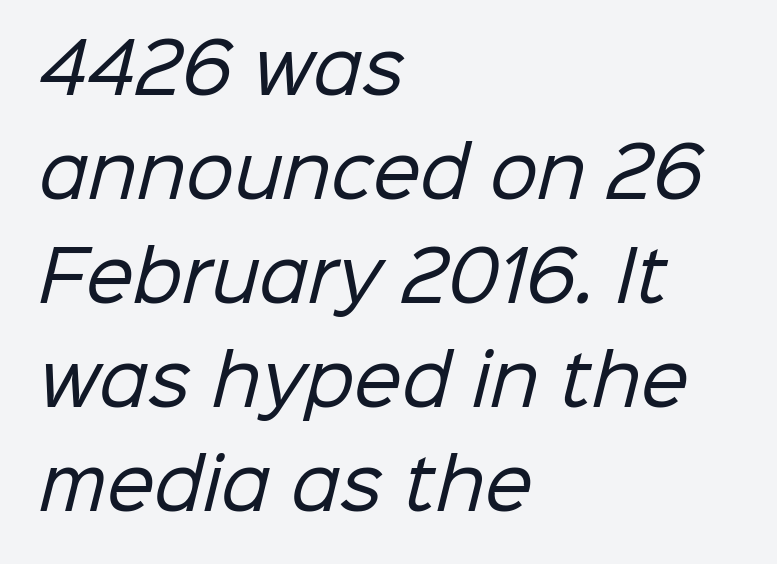
Q: Is the text bold? A: No.
Q: Is the typeface a serif or a sans-serif typeface? A: Sans-serif.
Q: Is the text underlined? A: No.
Q: How is the paragraph aligned? A: Left-aligned.
Q: Is the spacing between letters normal or unusually wide? A: Normal.
Q: Is the spacing between lines tight, normal or loose? A: Normal.
Q: Width (condensed, normal, or wide)? A: Normal.
Q: Stroke contrast? A: Low.
Q: x-height? A: Medium.
Q: Monospaced? A: No.
